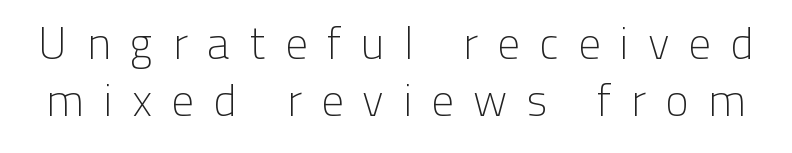
{"serif": "no", "italic": "no", "bold": "no", "weight": "light", "width": "normal", "stroke_contrast": "low", "x_height": "medium", "monospaced": "no", "underline": "no", "line_spacing": "normal", "line_spacing_ratio": 1.26, "letter_spacing": "wide", "letter_spacing_em": 0.42, "glyph_px": 45}
